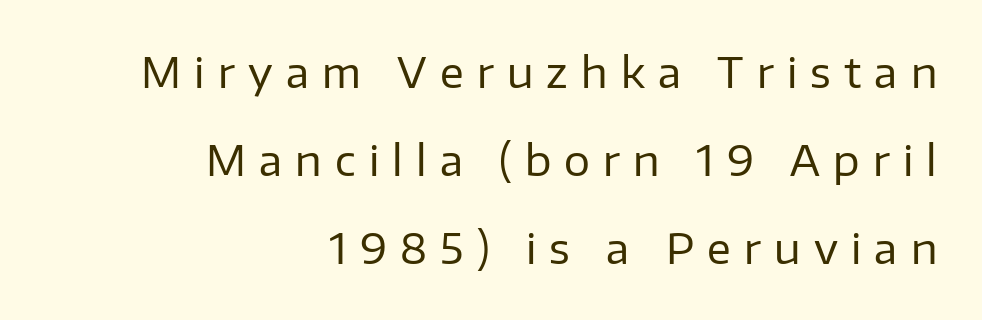
The image shows 41 px regular-weight sans-serif type, upright; set right-aligned, loose line spacing (2.15x), unusually wide letter spacing (+0.32 em), not underlined; low stroke contrast and a medium x-height.
